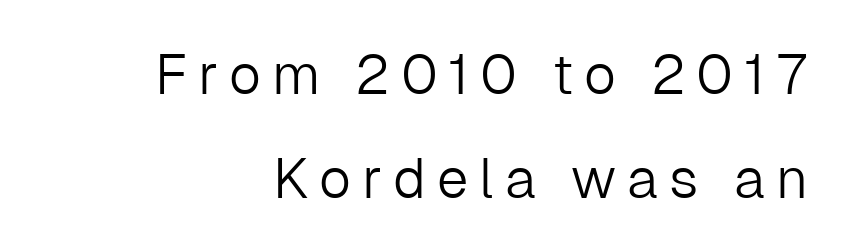
The image shows 56 px light sans-serif type, upright; set right-aligned, line spacing 1.86x, not underlined; low stroke contrast and a medium x-height.
